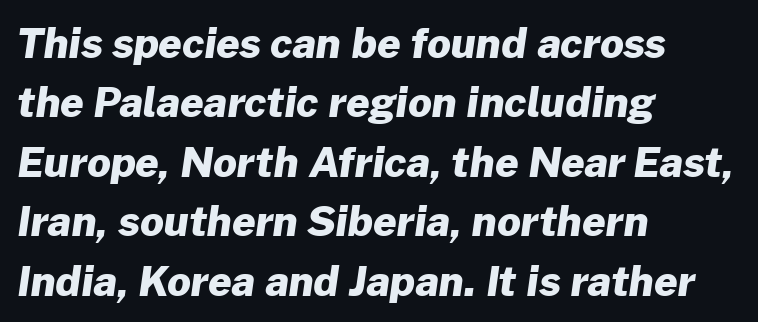
The image shows 41 px heavy sans-serif type; set left-aligned, normal line spacing (1.45x), normal letter spacing, not underlined; low stroke contrast and a medium x-height.
